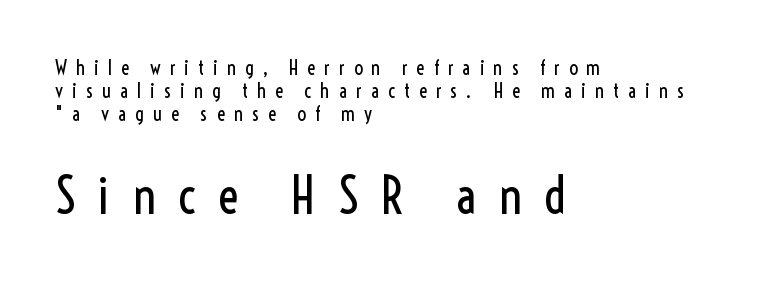
{"serif": "no", "italic": "no", "bold": "no", "weight": "regular", "width": "condensed", "x_height": "medium", "monospaced": "no", "underline": "no", "align": "left", "line_spacing": "tight", "line_spacing_ratio": 1.15, "letter_spacing": "wide", "letter_spacing_em": 0.43, "larger_block": "second", "size_ratio": 2.5, "glyph_px": 50}
